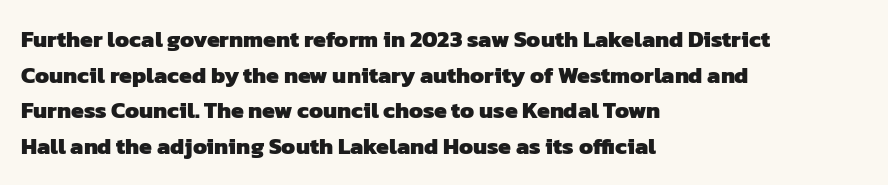
Q: Is the text bold? A: Yes.
Q: Is the text underlined? A: No.
Q: How is the paragraph aligned? A: Left-aligned.
Q: Is the spacing between letters normal or unusually wide? A: Normal.
Q: Is the spacing between lines tight, normal or loose? A: Normal.
